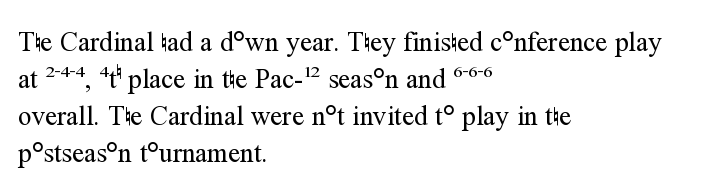
{"italic": "no", "bold": "no", "underline": "no", "align": "left", "line_spacing": "normal", "line_spacing_ratio": 1.37, "letter_spacing": "normal", "letter_spacing_em": 0.0, "glyph_px": 27}
